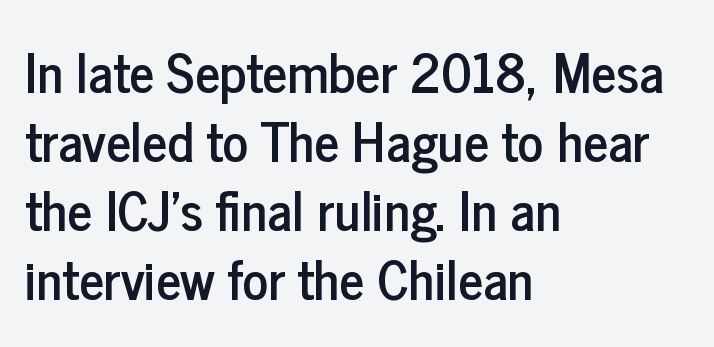
{"serif": "no", "italic": "no", "width": "condensed", "stroke_contrast": "low", "x_height": "medium", "monospaced": "no", "underline": "no", "align": "left", "line_spacing": "normal", "line_spacing_ratio": 1.28, "letter_spacing": "normal", "letter_spacing_em": 0.0, "glyph_px": 54}
